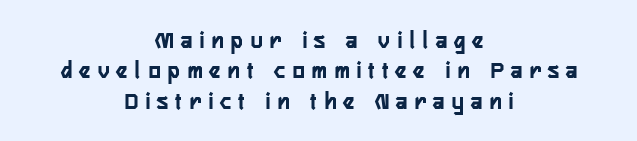
Descenders are the only things crossing below the line. The line texture is sparse and dotted thanks to wide tracking. Tall strokes in this sample are plumb rather than angled. Which margin do the lines hug? Neither — every line sits in the middle.
